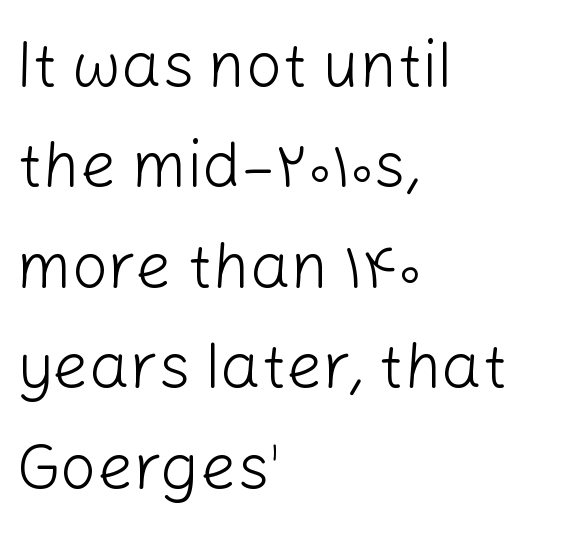
The image shows 64 px light sans-serif type, upright; set left-aligned, normal line spacing (1.57x), normal letter spacing, not underlined; low stroke contrast and a medium x-height.
